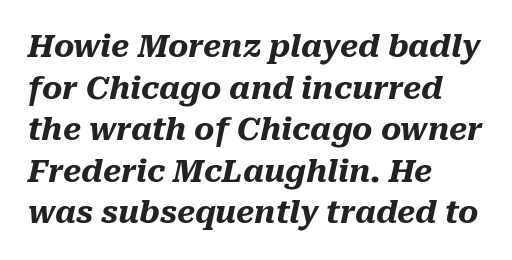
{"italic": "yes", "lean": "right", "slant_degrees": 10, "bold": "yes", "weight": "heavy", "width": "normal", "stroke_contrast": "medium", "x_height": "medium", "monospaced": "no", "underline": "no", "align": "left", "line_spacing": "normal", "line_spacing_ratio": 1.34, "letter_spacing": "normal", "letter_spacing_em": 0.0, "glyph_px": 31}
